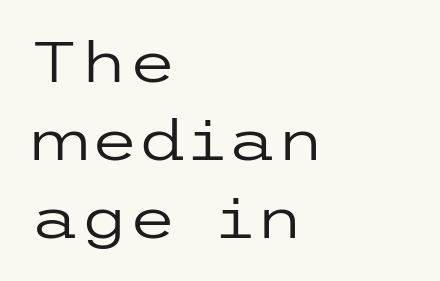
{"serif": "no", "italic": "no", "bold": "no", "weight": "regular", "width": "wide", "stroke_contrast": "low", "x_height": "medium", "underline": "no", "align": "left", "line_spacing": "normal", "line_spacing_ratio": 1.39, "letter_spacing": "normal", "letter_spacing_em": 0.0, "glyph_px": 56}
